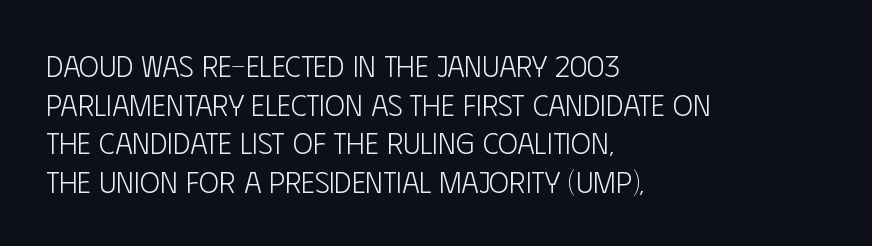
Q: Is the text bold? A: No.
Q: Is the text italic (slanted)? A: No, it is upright.
Q: Is the typeface a serif or a sans-serif typeface? A: Sans-serif.
Q: Is the text underlined? A: No.
Q: How is the paragraph aligned? A: Left-aligned.
Q: Is the spacing between letters normal or unusually wide? A: Normal.
Q: Is the spacing between lines tight, normal or loose? A: Normal.
Q: Width (condensed, normal, or wide)? A: Condensed.
Q: Stroke contrast? A: Low.
Q: x-height? A: Large.
Q: Monospaced? A: No.
